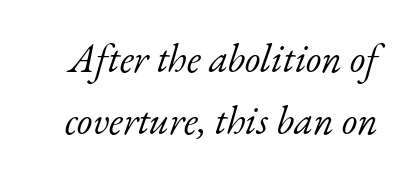
The image shows 40 px light serif type, italic (leaning right); set normal line spacing (1.55x), normal letter spacing, not underlined; low stroke contrast and a small x-height.
